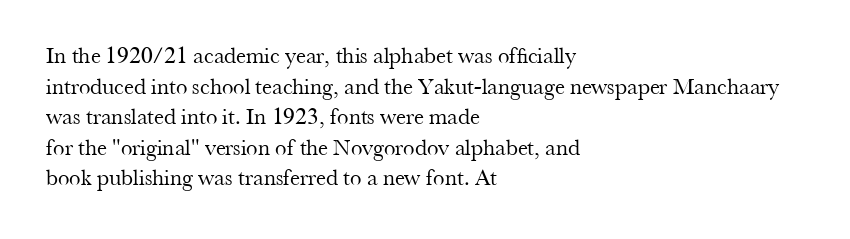
Vertical spacing — default. The text block is weighted toward the left margin, trailing off unevenly rightward. The baseline area is clear. These lines keep a tight, regular rhythm from letter to letter. No extra ink here — the face is not bold.
